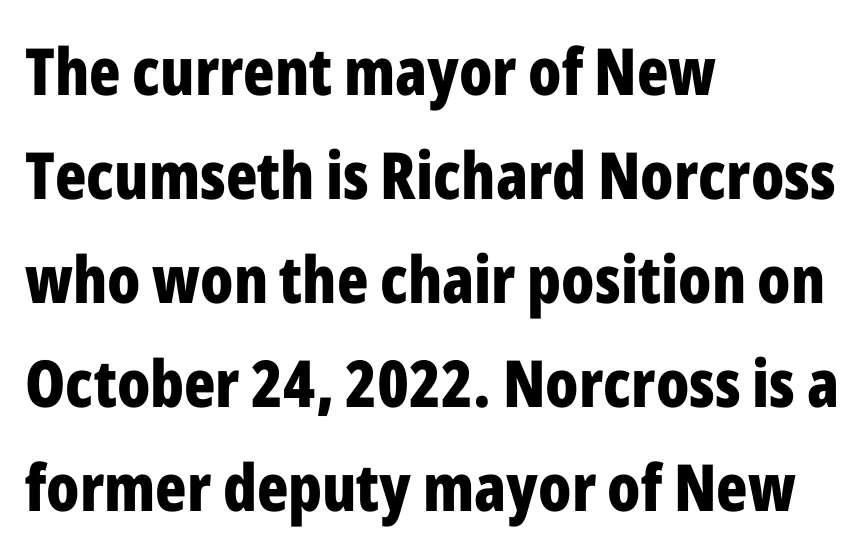
This sample uses an upright cut, with every glyph sitting square on the baseline. Quick note: underline off. The passage shown has conventional tracking throughout. Teacher's note: observe the even left margin — that is flush-left alignment. Spacing verdict: proportional, widths tailored to each character. Is the type bold? Yes — the strokes are clearly thick and heavy.
